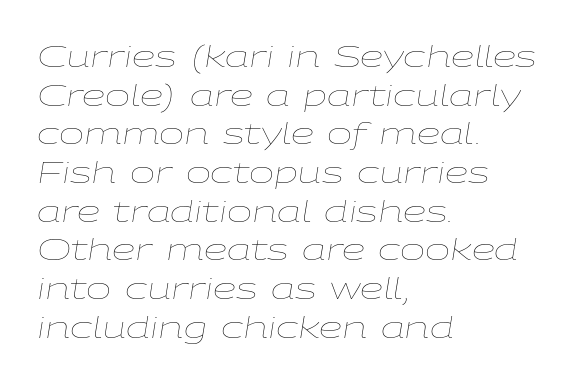
Q: Is the text bold? A: No.
Q: Is the text italic (slanted)? A: Yes, it leans right by about 9 degrees.
Q: Is the text underlined? A: No.
Q: How is the paragraph aligned? A: Left-aligned.
Q: Is the spacing between letters normal or unusually wide? A: Normal.
Q: Is the spacing between lines tight, normal or loose? A: Normal.
Q: Width (condensed, normal, or wide)? A: Wide.
Q: Stroke contrast? A: Low.
Q: x-height? A: Medium.
Q: Monospaced? A: No.
